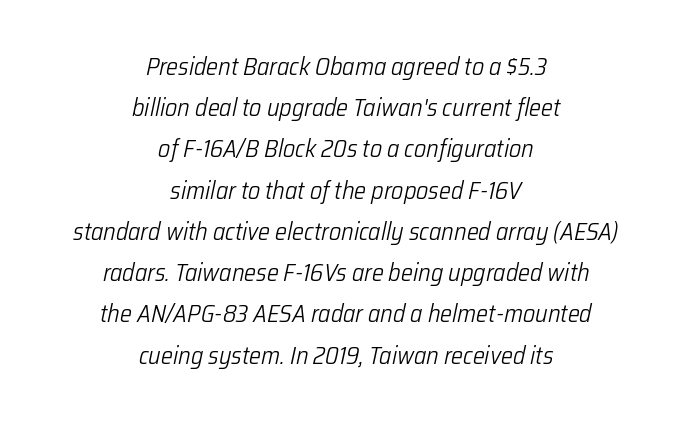
A normal amount of white space separates one row of letters from the next. Vertical stems look standard width or narrower in stroke. Each row of text sits above clean, open space. Notice how the passage keeps no hard edge, just a central spine. Designer's note — italics engaged. Compared with typical body copy, the letter spacing here is the same.
